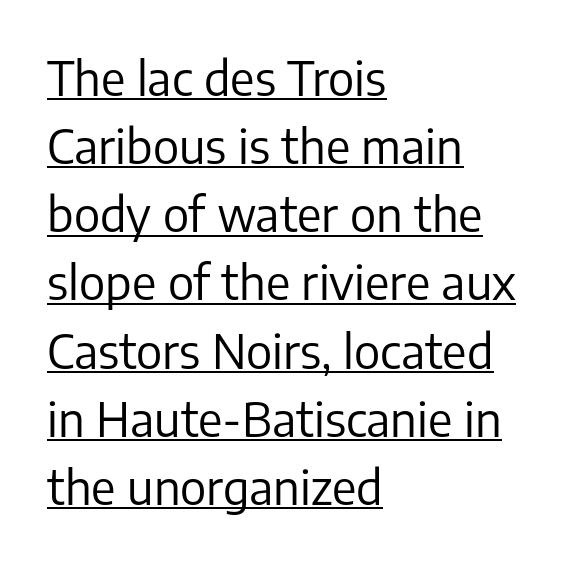
Each letter keeps its own natural width here, so spacing adapts to shape. Does a line run under the words? Yes, clearly. If you drew a line through each stem, it would be perfectly vertical. Honestly, the row spacing looks completely unremarkable.
